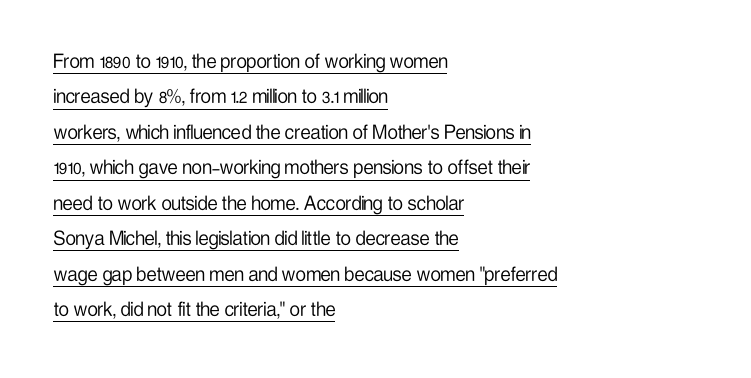
The image shows 23 px text type, upright; set left-aligned, normal line spacing (1.54x), normal letter spacing, underlined.
